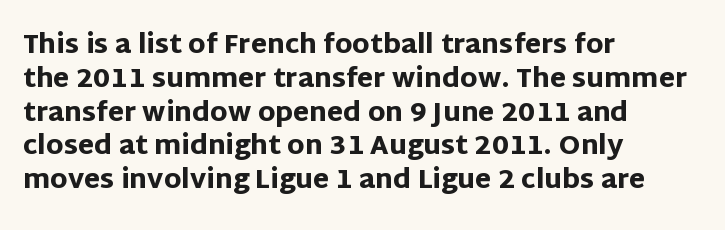
{"italic": "no", "bold": "yes", "underline": "no", "align": "left", "line_spacing": "normal", "line_spacing_ratio": 1.3, "letter_spacing": "normal", "letter_spacing_em": 0.0, "glyph_px": 26}
